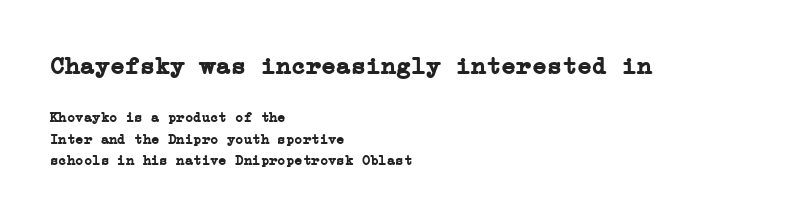
The image shows 25 px bold type, upright; set left-aligned, normal line spacing (1.53x), normal letter spacing, not underlined; the first (top) block is 1.79x larger.
